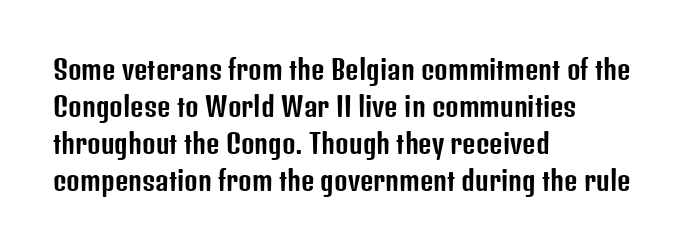
{"italic": "no", "underline": "no", "align": "left", "line_spacing": "normal", "line_spacing_ratio": 1.42, "letter_spacing": "normal", "letter_spacing_em": 0.0, "glyph_px": 26}
